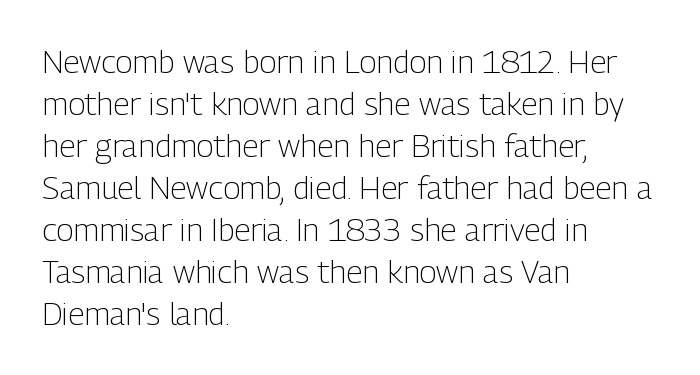
{"serif": "no", "italic": "no", "bold": "no", "weight": "light", "width": "condensed", "stroke_contrast": "low", "x_height": "medium", "monospaced": "no", "underline": "no", "align": "left", "line_spacing": "normal", "line_spacing_ratio": 1.31, "letter_spacing": "normal", "letter_spacing_em": 0.0, "glyph_px": 32}
